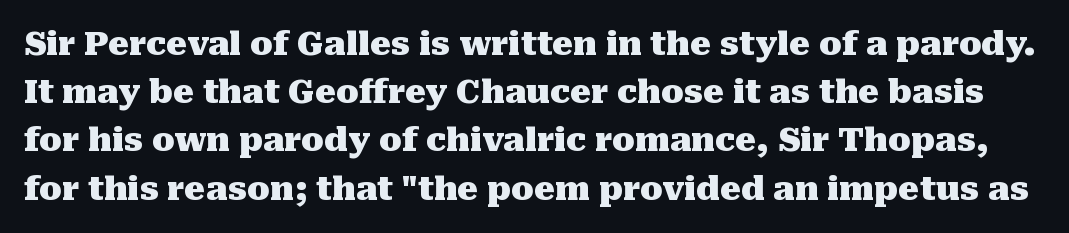
This rendering features lettering with no underline. Proportional: the letters do not fall into vertical columns. Compared with an ordinary text face, these strokes are far heavier — a full bold. The rendering shows small feet on the letterforms — a serif design. Summary of vertical rhythm: regular, with standard interline spacing.
